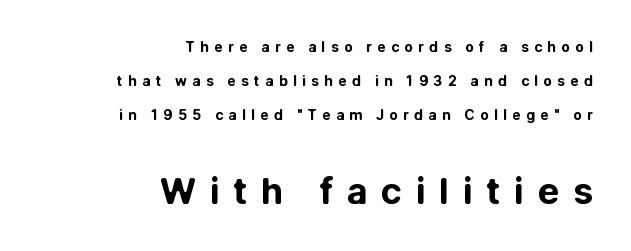
Alignment: flush right. Descender tails drop into unmarked territory. Reading down the column, the eye jumps a long way to each next line. The following chunk of copy outweighs the initial chunk in type size.
